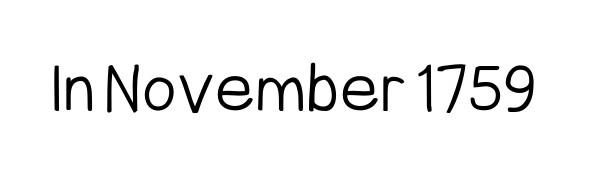
The image shows 75 px light, condensed sans-serif type, upright; set normal letter spacing, not underlined; low stroke contrast and a medium x-height.
